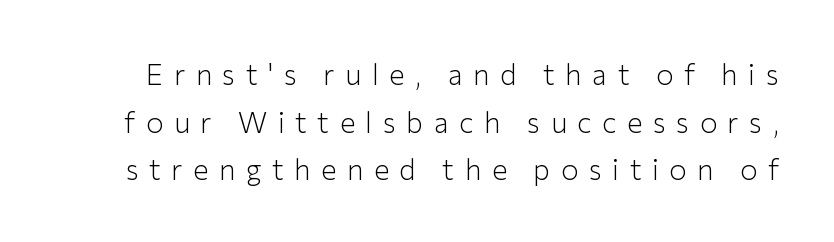
The image shows 29 px light sans-serif type, upright; set normal line spacing (1.64x), unusually wide letter spacing (+0.36 em), not underlined; low stroke contrast and a medium x-height.
